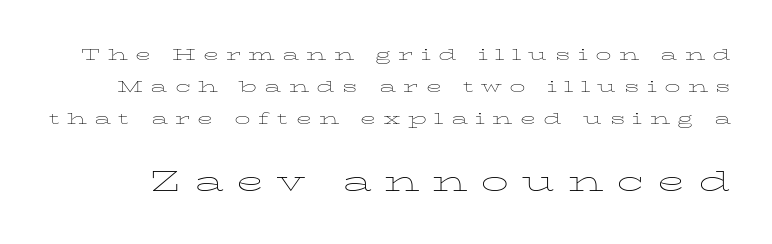
Ascenders rise straight up at ninety degrees. Clear beneath every line of the passage. Vertical spacing — loose. The face used here appears at its bigger size in the lower chunk.
